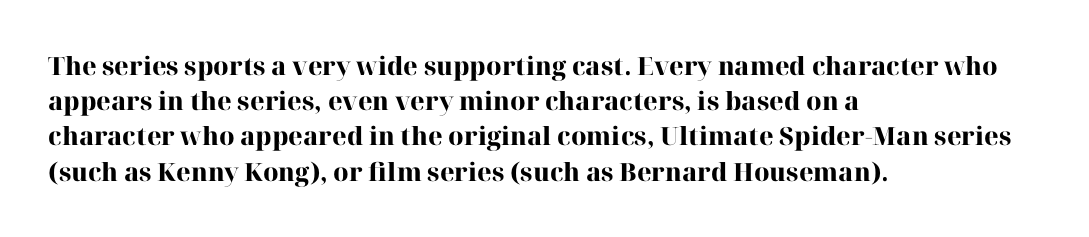
{"italic": "no", "bold": "yes", "underline": "no", "align": "left", "line_spacing": "normal", "line_spacing_ratio": 1.41, "letter_spacing": "normal", "letter_spacing_em": 0.0, "glyph_px": 25}
